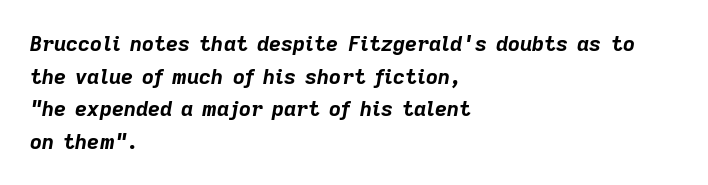
Q: Is the text bold? A: Yes.
Q: Is the text italic (slanted)? A: Yes, it leans right by about 9 degrees.
Q: Is the text underlined? A: No.
Q: How is the paragraph aligned? A: Left-aligned.
Q: Is the spacing between letters normal or unusually wide? A: Normal.
Q: Is the spacing between lines tight, normal or loose? A: Normal.
